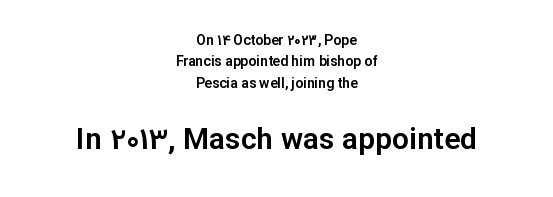
The gaps between neighbouring characters are ordinary and unremarkable. Unlike a traditional serif, this face leaves its strokes unadorned. Does the bottom block carry the larger type? Yes, it does. Beneath every word, the page is bare. Looks like regular typesetting: each glyph gets only the width it needs.
